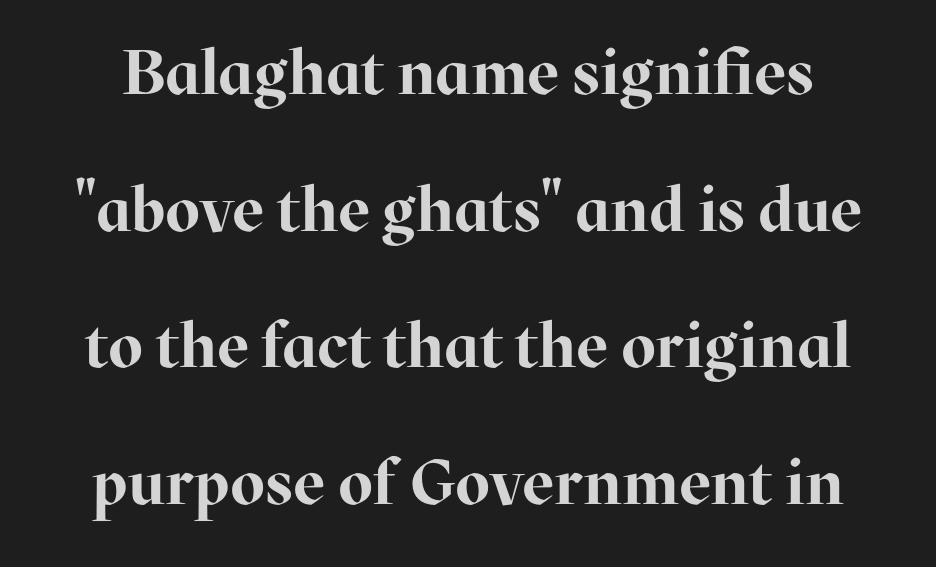
The image shows 63 px bold serif type, upright; set loose line spacing (2.17x), normal letter spacing, not underlined; high stroke contrast and a medium x-height.
